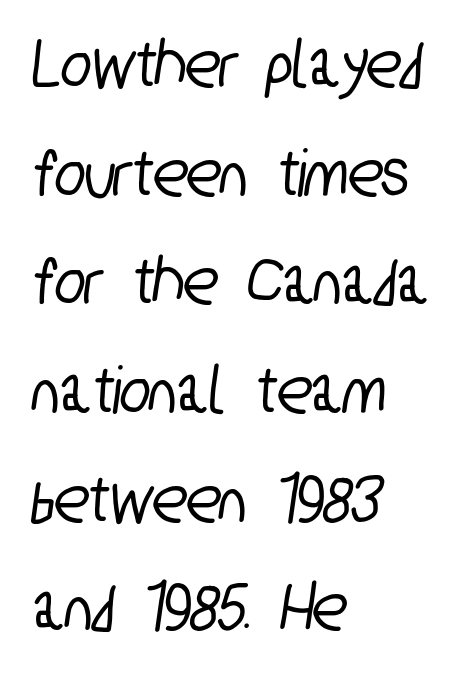
The rendering shows plain stroke endings on the letterforms — a sans-serif design. Check under the words: just untouched page. Line starts are locked; line ends wander. Each word holds together tightly as a unit, with standard inter-letter gaps.
